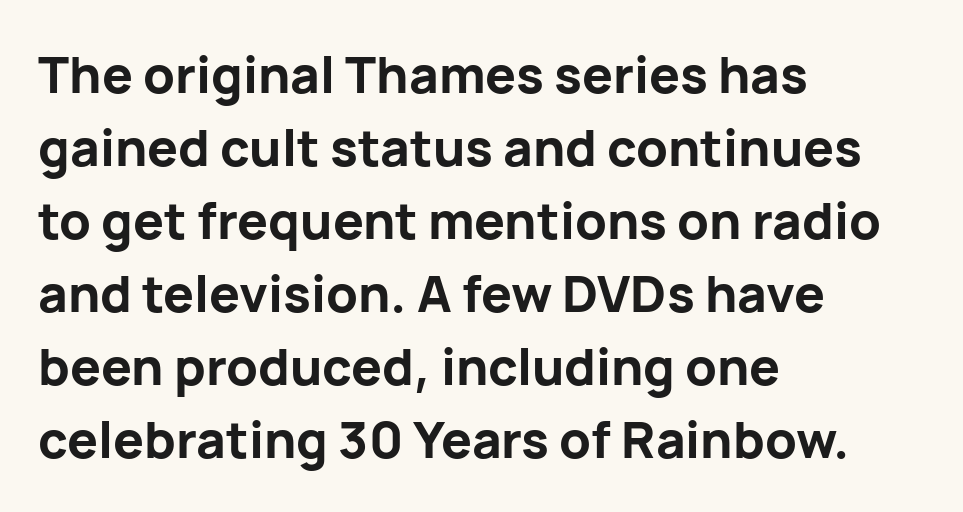
{"serif": "no", "italic": "no", "bold": "yes", "weight": "bold", "width": "normal", "stroke_contrast": "low", "x_height": "medium", "monospaced": "no", "underline": "no", "align": "left", "line_spacing": "normal", "line_spacing_ratio": 1.43, "letter_spacing": "normal", "letter_spacing_em": 0.0, "glyph_px": 51}
